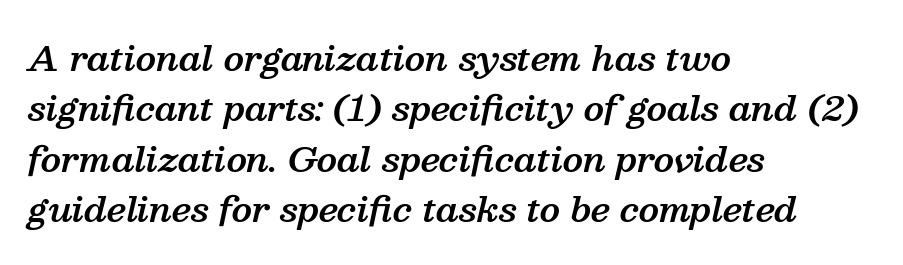
The image shows 34 px semibold serif type, italic (leaning right); set left-aligned, normal line spacing (1.48x), normal letter spacing, not underlined; medium stroke contrast and a medium x-height.
